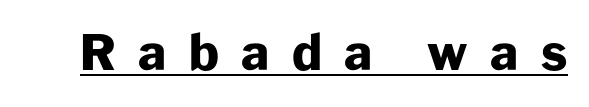
The image shows 49 px heavy sans-serif type, upright; set unusually wide letter spacing (+0.46 em), underlined; low stroke contrast and a medium x-height.
